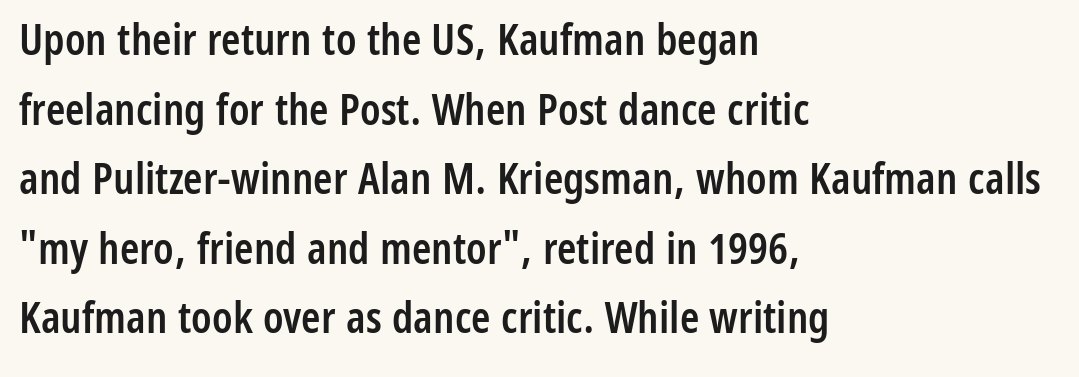
Each letter keeps its own natural width here, so spacing adapts to shape. A somewhat darkened texture: the type is semibold rather than bold. Rendered with straight, roman letterforms. No word sits above an underline.
